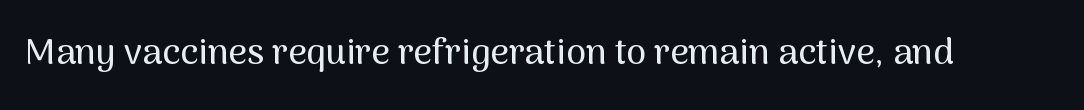
The image shows 36 px sans-serif type, upright; set normal letter spacing, not underlined; medium stroke contrast and a medium x-height.
